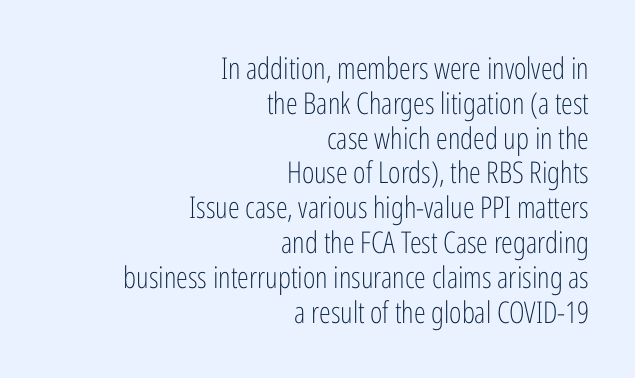
This is sans-serif lettering, the kind often seen on screens and signage. Each word holds together tightly as a unit, with standard inter-letter gaps. Think standard paragraph weight, or any step lighter than that. Quick note: not italic, upright. Typeset ragged left — the right edge is the straight one. The words here are not underlined.
